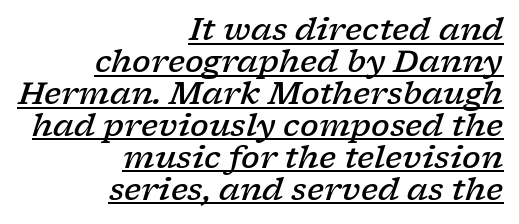
Q: Is the text bold? A: Semi-bold.
Q: Is the text italic (slanted)? A: Yes, it leans right by about 17 degrees.
Q: Is the typeface a serif or a sans-serif typeface? A: Serif.
Q: Is the text underlined? A: Yes.
Q: How is the paragraph aligned? A: Right-aligned.
Q: Is the spacing between letters normal or unusually wide? A: Normal.
Q: Is the spacing between lines tight, normal or loose? A: Tight.
Q: Width (condensed, normal, or wide)? A: Wide.
Q: Stroke contrast? A: Low.
Q: x-height? A: Medium.
Q: Monospaced? A: No.
